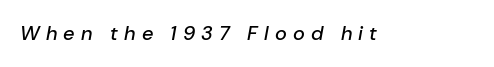
Q: Is the text italic (slanted)? A: Yes, it leans right by about 10 degrees.
Q: Is the text underlined? A: No.
Q: Is the spacing between letters normal or unusually wide? A: Unusually wide.
